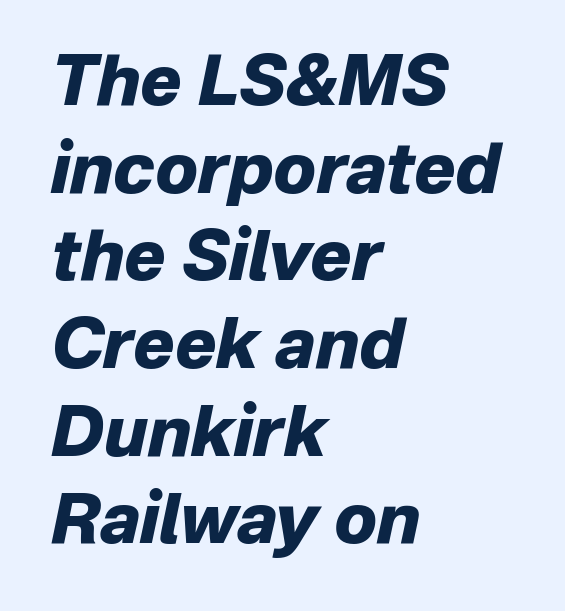
{"italic": "yes", "lean": "right", "slant_degrees": 12, "bold": "yes", "weight": "heavy", "width": "normal", "stroke_contrast": "low", "x_height": "medium", "monospaced": "no", "underline": "no", "align": "left", "line_spacing": "normal", "line_spacing_ratio": 1.27, "letter_spacing": "normal", "letter_spacing_em": 0.0, "glyph_px": 69}
